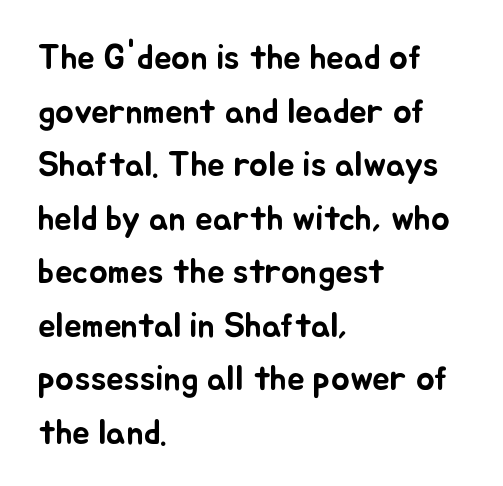
You could not count columns in this text — the font is proportionally spaced. There is no visible air inserted between adjacent glyphs. Ascenders rise straight up at ninety degrees. The setting favours the left margin, as ordinary paragraphs usually do. Letters rest on an invisible, unmarked baseline.
